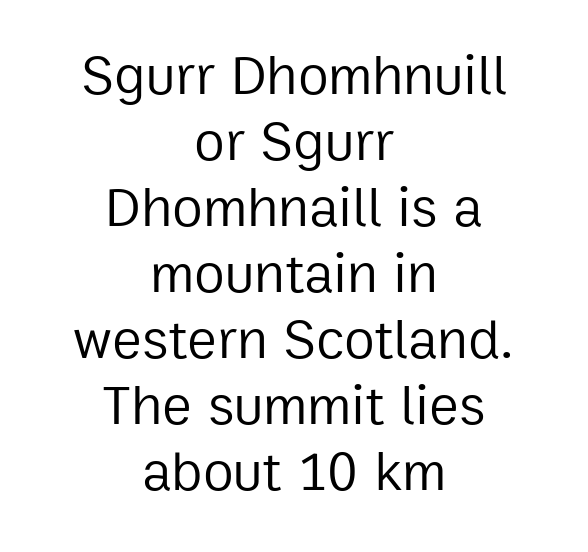
Q: Is the text bold? A: No.
Q: Is the text italic (slanted)? A: No, it is upright.
Q: Is the typeface a serif or a sans-serif typeface? A: Sans-serif.
Q: Is the text underlined? A: No.
Q: How is the paragraph aligned? A: Centered.
Q: Is the spacing between letters normal or unusually wide? A: Normal.
Q: Width (condensed, normal, or wide)? A: Normal.
Q: Stroke contrast? A: Low.
Q: x-height? A: Medium.
Q: Monospaced? A: No.
